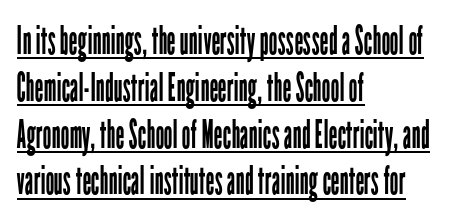
The passage shown has conventional tracking throughout. Where is the straight margin? On the left. The letters advance in unequal steps, a hallmark of proportional type. Weight: in the light-to-regular range. I'd call this a sans setting — the letters go barefoot. Caption: lettering with a line underneath.
